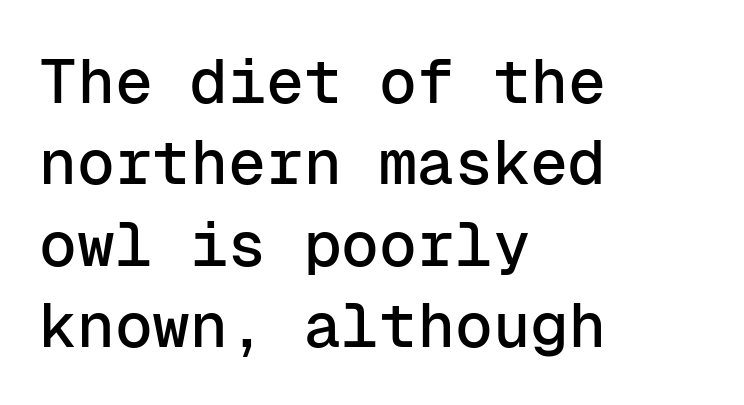
{"serif": "no", "italic": "no", "width": "normal", "stroke_contrast": "low", "x_height": "medium", "monospaced": "yes", "underline": "no", "align": "left", "line_spacing": "normal", "line_spacing_ratio": 1.29, "letter_spacing": "normal", "letter_spacing_em": 0.0, "glyph_px": 63}
